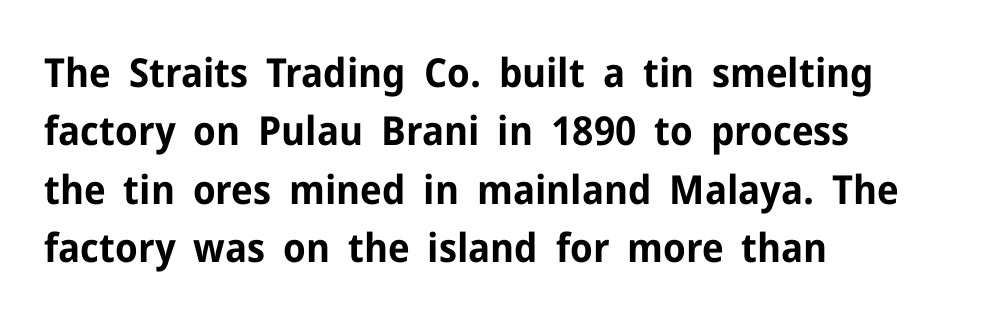
{"serif": "no", "italic": "no", "bold": "yes", "weight": "bold", "width": "normal", "stroke_contrast": "low", "x_height": "medium", "monospaced": "no", "underline": "no", "align": "left", "line_spacing": "normal", "line_spacing_ratio": 1.46, "letter_spacing": "normal", "letter_spacing_em": 0.0, "glyph_px": 40}
